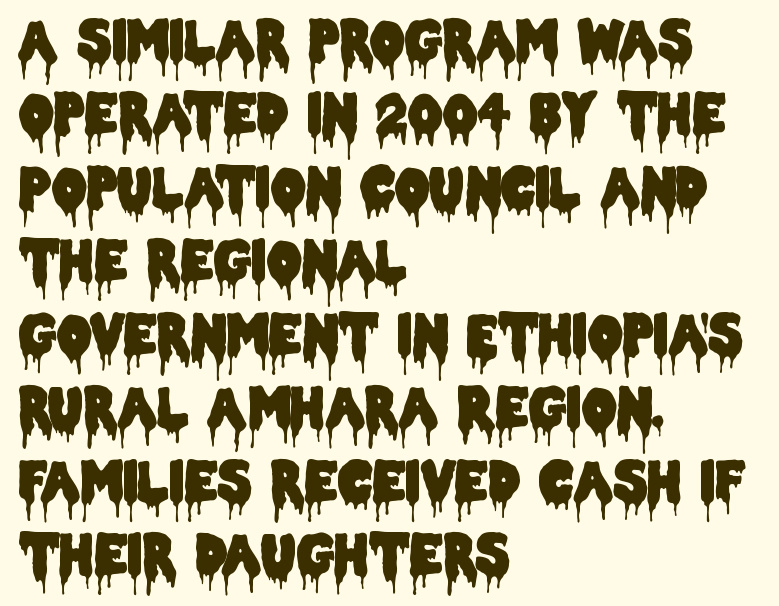
{"serif": "no", "italic": "no", "width": "condensed", "stroke_contrast": "low", "x_height": "large", "monospaced": "no", "underline": "no", "align": "left", "line_spacing": "normal", "line_spacing_ratio": 1.36, "letter_spacing": "normal", "letter_spacing_em": 0.0, "glyph_px": 54}
